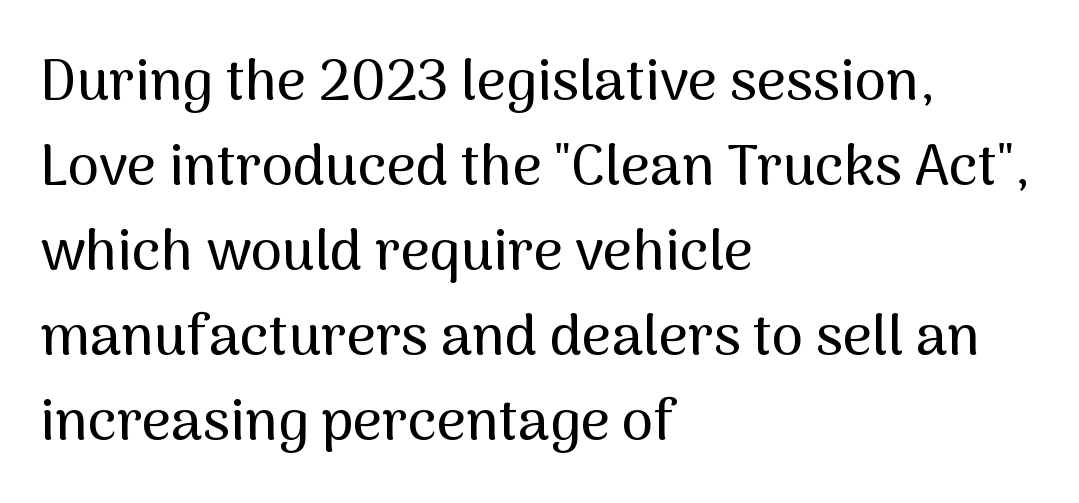
Q: Is the text italic (slanted)? A: No, it is upright.
Q: Is the typeface a serif or a sans-serif typeface? A: Sans-serif.
Q: Is the text underlined? A: No.
Q: How is the paragraph aligned? A: Left-aligned.
Q: Is the spacing between letters normal or unusually wide? A: Normal.
Q: Is the spacing between lines tight, normal or loose? A: Normal.
Q: Width (condensed, normal, or wide)? A: Normal.
Q: Stroke contrast? A: Medium.
Q: x-height? A: Medium.
Q: Monospaced? A: No.
